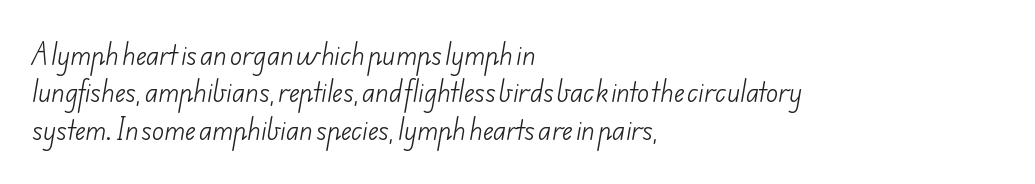
Q: Is the text bold? A: No.
Q: Is the text underlined? A: No.
Q: How is the paragraph aligned? A: Left-aligned.
Q: Is the spacing between letters normal or unusually wide? A: Normal.
Q: Is the spacing between lines tight, normal or loose? A: Normal.
